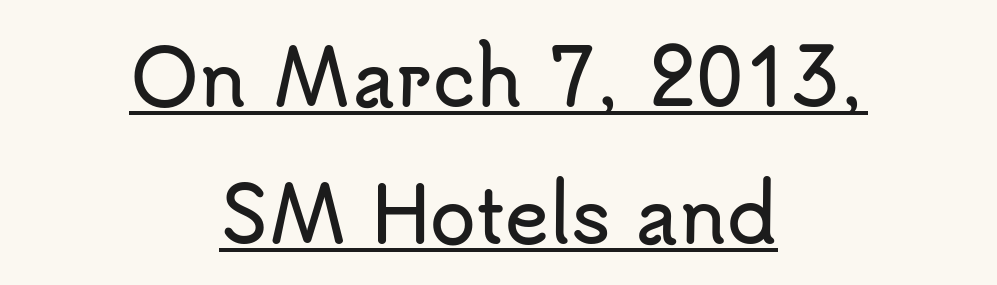
Horizontal alignment here is central, giving a formal, balanced look. To sum up the face: it is a sans, with no serifs. This sample has the flowing, uneven cadence of proportional lettering. Does a line run under the words? Yes, clearly.
